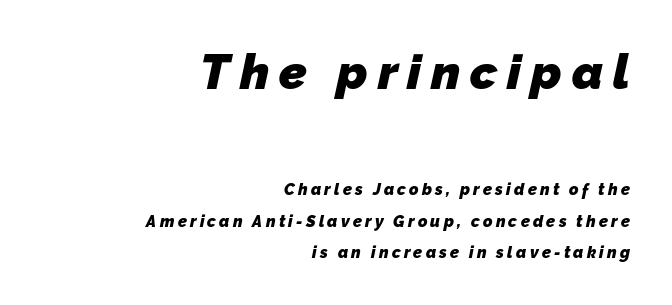
The passage shown is typed in a proportional face where columns would drift. Larger block? The one above; the one below is distinctly smaller. Layout note: lines flush right. Bold? Absolutely — the strokes are thick and heavy.
